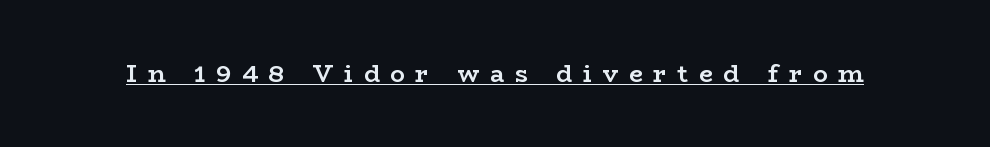
Like a heading marked for emphasis, these lines bear an underscore. No italicization has been applied; the sample stays upright. The gaps between neighbouring characters are conspicuously large. Notice how thick the strokes are: this is what a full bold looks like.
